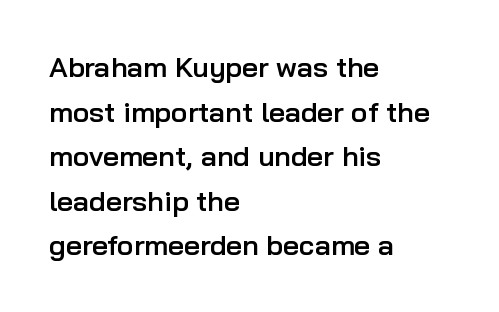
Proportional: the letters do not fall into vertical columns. The letters carry no serifs — their stems end cleanly without finishing strokes. The area under the type is left untouched. When letters stand straight like this, we call the style roman or upright. Caption: multi-line text, flush left, ragged right.
